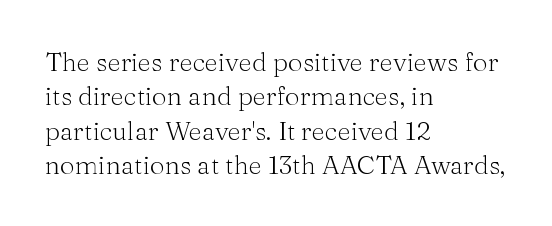
{"italic": "no", "bold": "no", "underline": "no", "align": "left", "line_spacing": "normal", "line_spacing_ratio": 1.32, "letter_spacing": "normal", "letter_spacing_em": 0.0, "glyph_px": 26}
